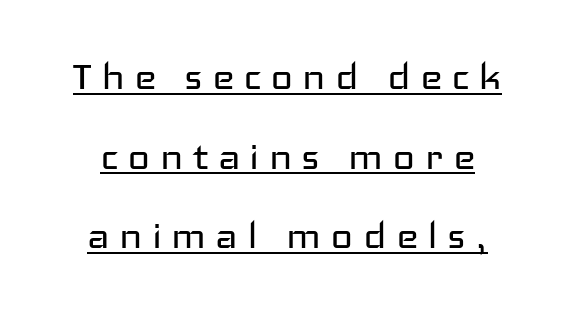
The image shows 48 px regular-weight, wide sans-serif type, upright; set normal line spacing (1.66x), underlined; low stroke contrast and a medium x-height.
